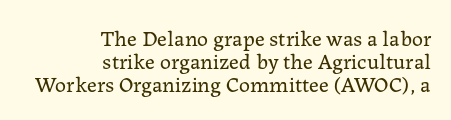
Q: Is the text bold? A: No.
Q: Is the text italic (slanted)? A: No, it is upright.
Q: Is the text underlined? A: No.
Q: How is the paragraph aligned? A: Right-aligned.
Q: Is the spacing between letters normal or unusually wide? A: Normal.
Q: Is the spacing between lines tight, normal or loose? A: Tight.
